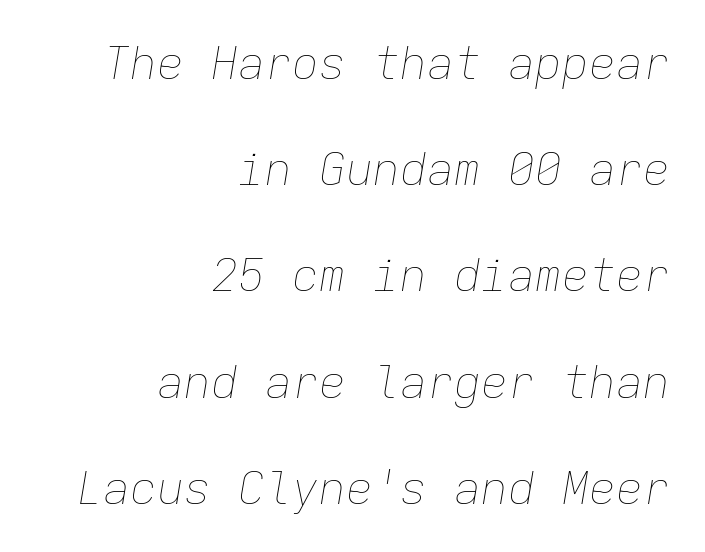
The image shows 45 px thin type, italic (leaning right), monospaced; set right-aligned, loose line spacing (2.36x), normal letter spacing, not underlined; low stroke contrast and a medium x-height.
